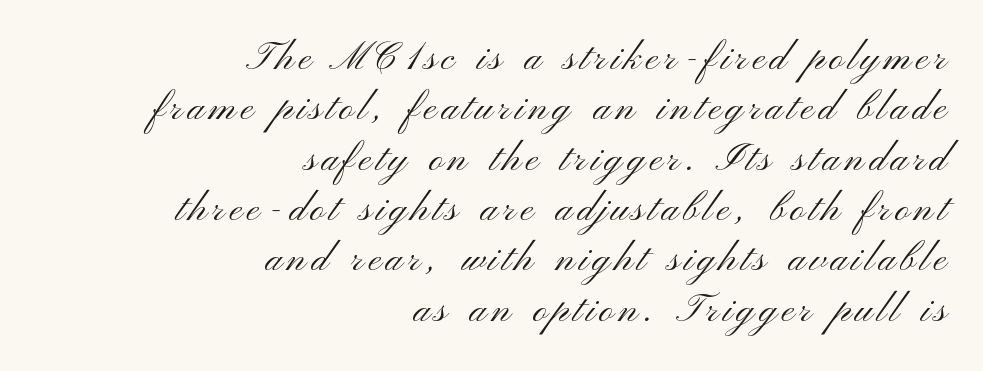
Q: Is the text bold? A: No.
Q: Is the text italic (slanted)? A: Yes.
Q: Is the typeface a serif or a sans-serif typeface? A: Sans-serif.
Q: Is the text underlined? A: No.
Q: How is the paragraph aligned? A: Right-aligned.
Q: Is the spacing between lines tight, normal or loose? A: Normal.
Q: Width (condensed, normal, or wide)? A: Wide.
Q: Stroke contrast? A: Medium.
Q: x-height? A: Small.
Q: Monospaced? A: No.
